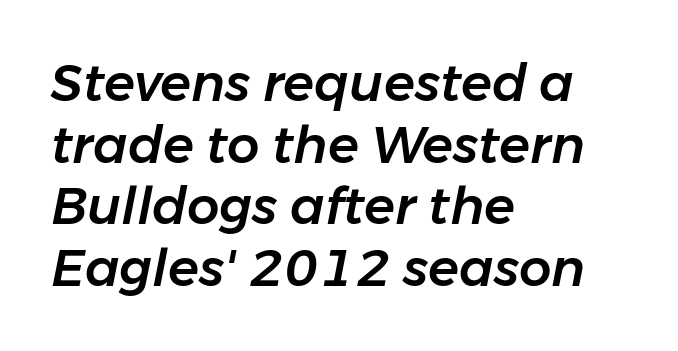
{"italic": "yes", "lean": "right", "slant_degrees": 11, "width": "normal", "stroke_contrast": "low", "x_height": "medium", "monospaced": "no", "underline": "no", "align": "left", "line_spacing_ratio": 1.21, "letter_spacing": "normal", "letter_spacing_em": 0.0, "glyph_px": 51}
